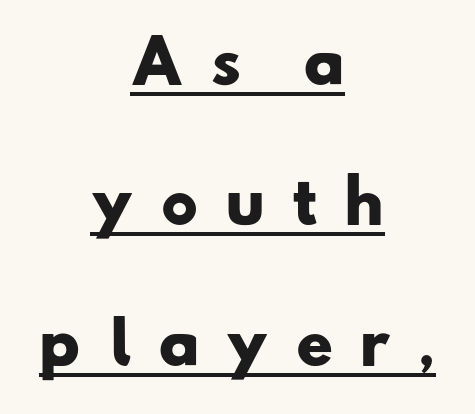
Caption: bold face, heavy strokes. The lines in this sample share a center point and differ in where they start and stop. The string is rendered with underlining switched on. Glyph-to-glyph distance is far greater than everyday printed text.
